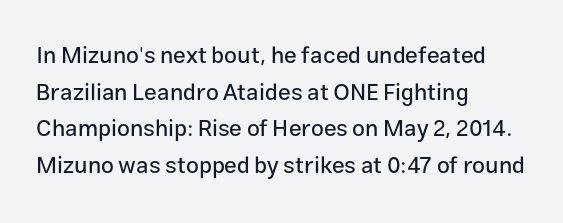
The image shows 23 px text type, upright; set left-aligned, normal line spacing (1.59x), normal letter spacing, not underlined.
